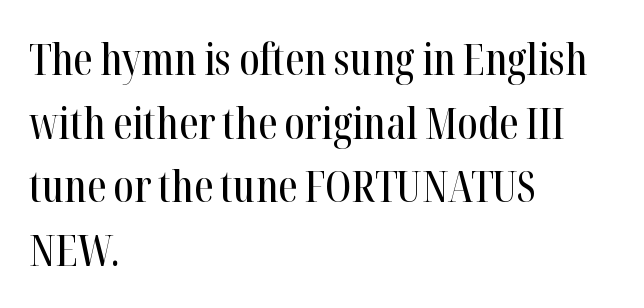
{"serif": "yes", "italic": "no", "width": "condensed", "stroke_contrast": "high", "x_height": "medium", "monospaced": "no", "underline": "no", "align": "left", "line_spacing": "normal", "line_spacing_ratio": 1.48, "letter_spacing": "normal", "letter_spacing_em": 0.0, "glyph_px": 43}
